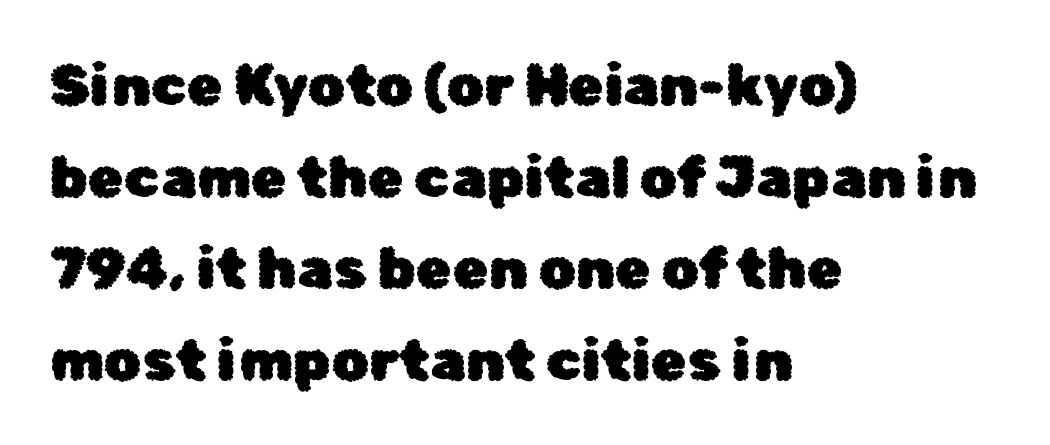
The image shows 58 px sans-serif type, upright; set left-aligned, normal line spacing (1.58x), normal letter spacing, not underlined; low stroke contrast and a medium x-height.
